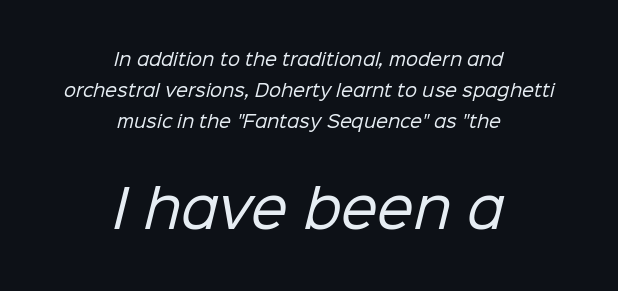
The image shows 52 px regular-weight sans-serif type; set centered, line spacing 1.81x, normal letter spacing, not underlined; the second (bottom) block is 3.06x larger; low stroke contrast and a medium x-height.
